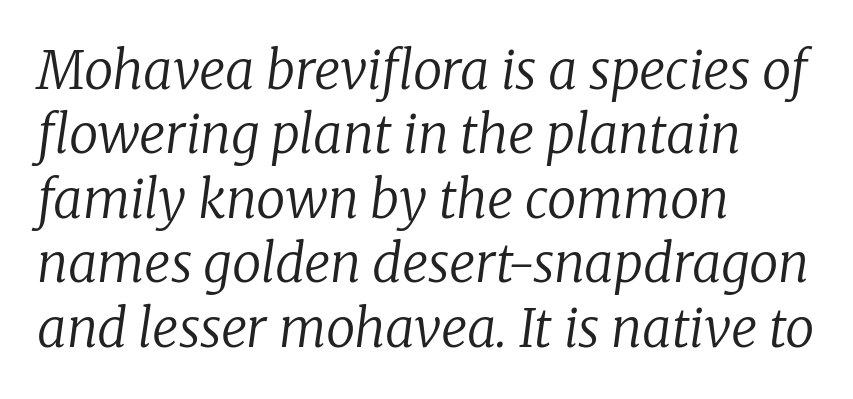
Heaviness? Minimal to ordinary, like unemphasized prose. The letters carry serifs — small finishing strokes at the ends of their stems. Lines of text with bare space underneath. Does extra space separate the letters? No, they use regular spacing. Character widths vary here, with narrow letters taking less room than wide ones. The glyphs look as if they've been sheared to an angle.
